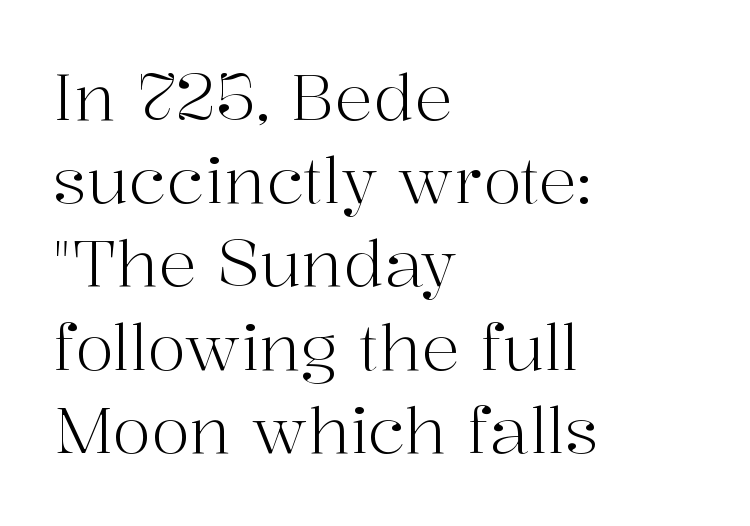
{"serif": "yes", "italic": "no", "bold": "no", "weight": "light", "width": "normal", "stroke_contrast": "high", "x_height": "medium", "monospaced": "no", "underline": "no", "align": "left", "line_spacing": "normal", "line_spacing_ratio": 1.3, "letter_spacing": "normal", "letter_spacing_em": 0.0, "glyph_px": 64}
